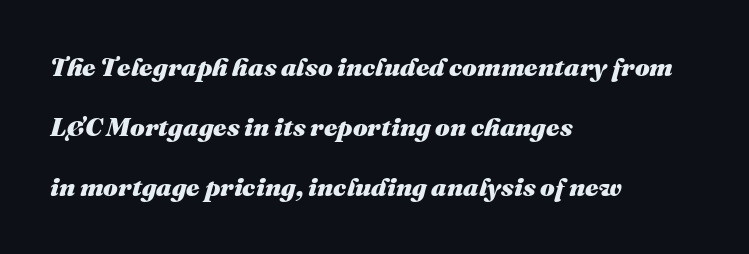
{"italic": "yes", "lean": "right", "slant_degrees": 16, "bold": "yes", "underline": "no", "align": "left", "line_spacing": "loose", "line_spacing_ratio": 2.31, "letter_spacing": "normal", "letter_spacing_em": 0.0, "glyph_px": 26}
